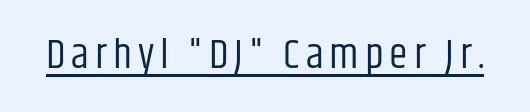
The image shows 42 px regular-weight, condensed sans-serif type, upright; set underlined; low stroke contrast and a large x-height.
